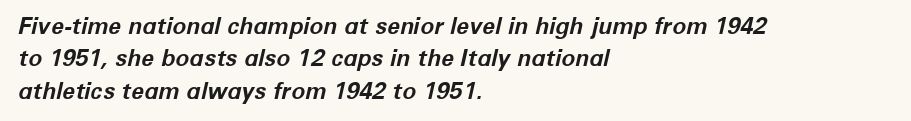
How are the letters spaced? Ordinarily, with no added tracking. Check under the words: just untouched page. Looking at the ascenders, they clearly lean. Plenty of ink on the page — the face is bold.
